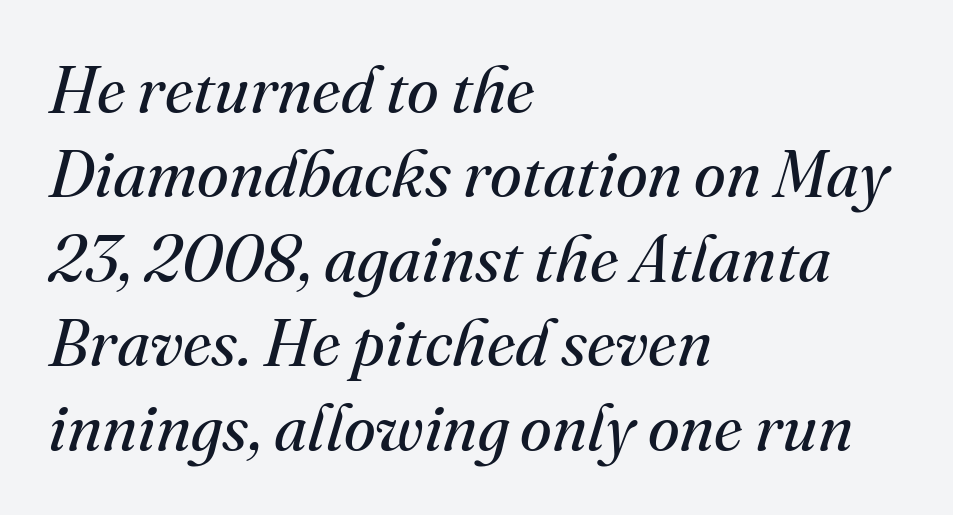
{"serif": "yes", "italic": "yes", "lean": "right", "slant_degrees": 16, "bold": "no", "weight": "regular", "width": "normal", "stroke_contrast": "medium", "x_height": "small", "monospaced": "no", "underline": "no", "align": "left", "line_spacing": "normal", "line_spacing_ratio": 1.3, "letter_spacing": "normal", "letter_spacing_em": 0.0, "glyph_px": 65}
